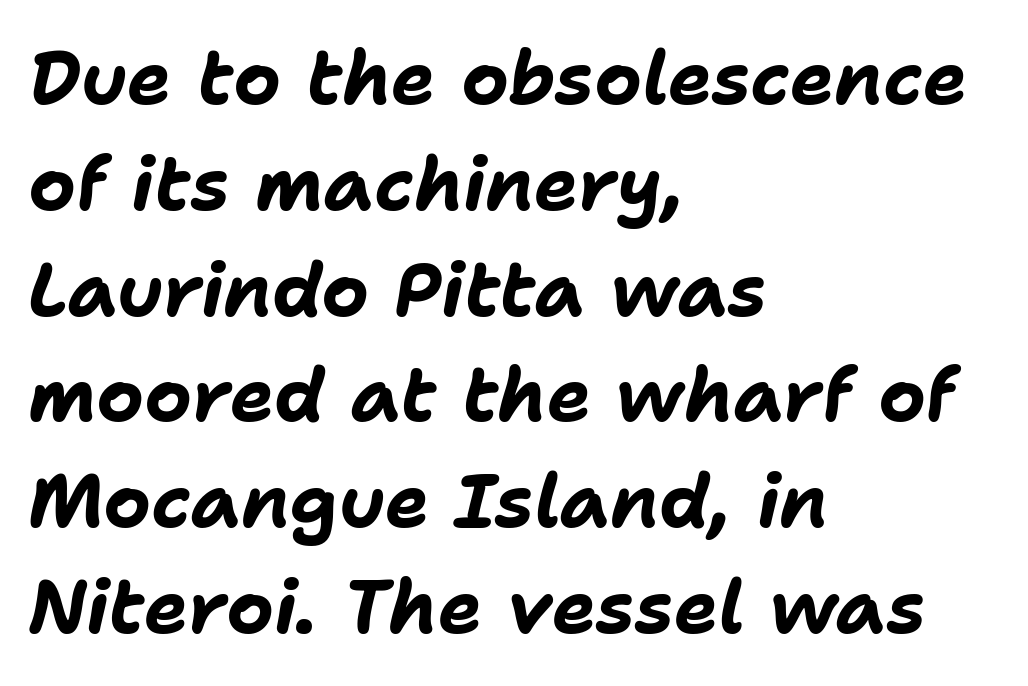
Q: Is the text bold? A: Yes.
Q: Is the text italic (slanted)? A: Yes, it leans right by about 11 degrees.
Q: Is the text underlined? A: No.
Q: How is the paragraph aligned? A: Left-aligned.
Q: Is the spacing between letters normal or unusually wide? A: Normal.
Q: Is the spacing between lines tight, normal or loose? A: Normal.
Q: Width (condensed, normal, or wide)? A: Normal.
Q: Stroke contrast? A: Low.
Q: x-height? A: Medium.
Q: Monospaced? A: No.
